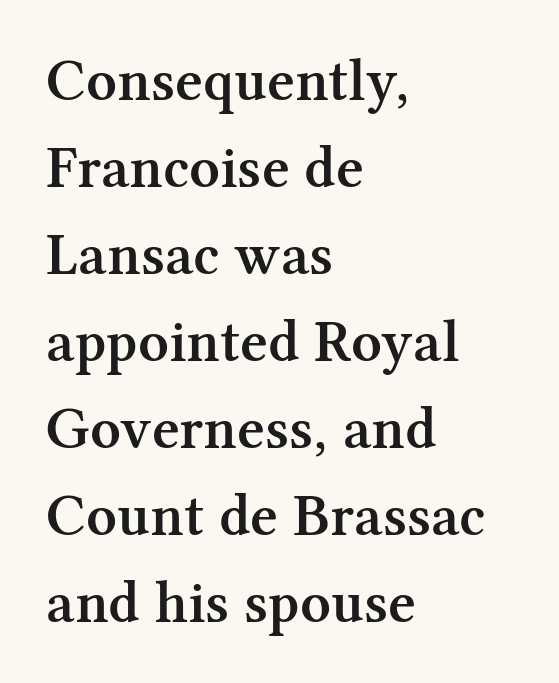
Q: Is the text bold? A: Semi-bold.
Q: Is the text italic (slanted)? A: No, it is upright.
Q: Is the typeface a serif or a sans-serif typeface? A: Serif.
Q: Is the text underlined? A: No.
Q: How is the paragraph aligned? A: Left-aligned.
Q: Is the spacing between letters normal or unusually wide? A: Normal.
Q: Is the spacing between lines tight, normal or loose? A: Normal.
Q: Width (condensed, normal, or wide)? A: Normal.
Q: Stroke contrast? A: Medium.
Q: x-height? A: Medium.
Q: Monospaced? A: No.
